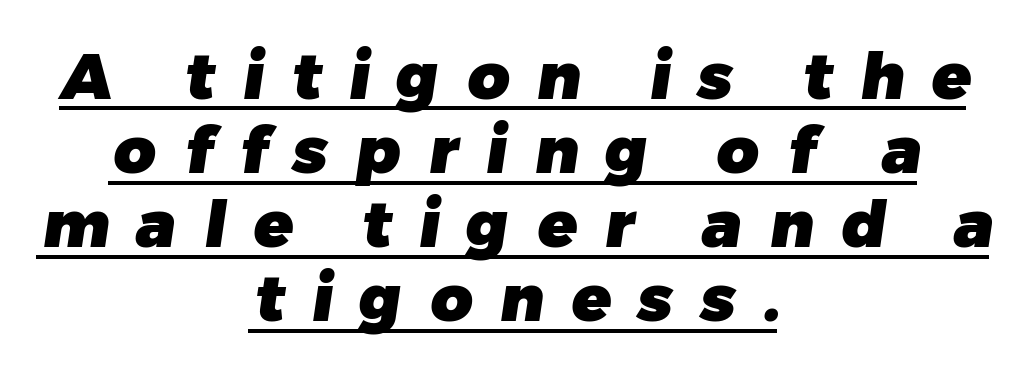
The image shows 65 px heavy sans-serif type; set centered, tight line spacing (1.14x), unusually wide letter spacing (+0.42 em), underlined; low stroke contrast and a medium x-height.
